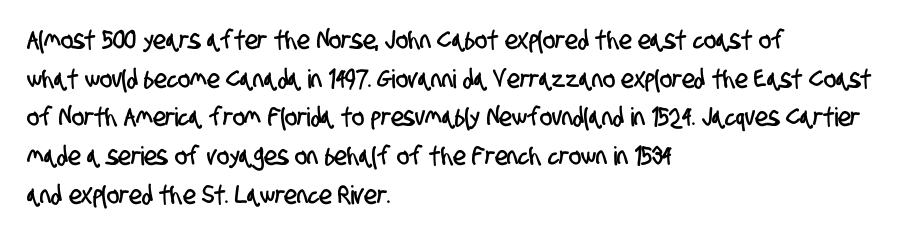
{"underline": "no", "align": "left", "line_spacing": "normal", "line_spacing_ratio": 1.49, "letter_spacing": "normal", "letter_spacing_em": 0.0, "glyph_px": 26}
